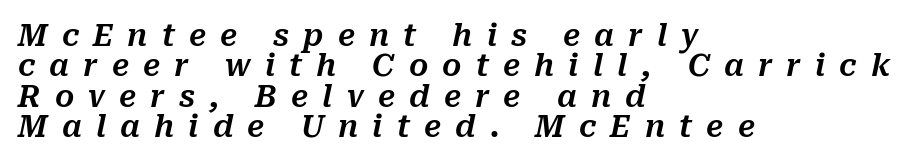
{"italic": "yes", "lean": "right", "slant_degrees": 10, "width": "normal", "stroke_contrast": "medium", "x_height": "medium", "monospaced": "no", "underline": "no", "align": "left", "line_spacing": "tight", "line_spacing_ratio": 1.01, "letter_spacing": "wide", "letter_spacing_em": 0.47, "glyph_px": 30}
